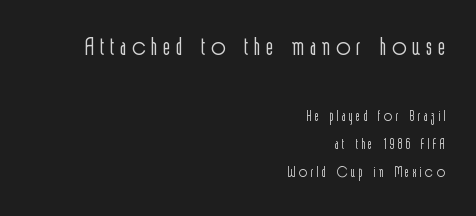
Q: Is the text bold? A: No.
Q: Is the text italic (slanted)? A: No, it is upright.
Q: Is the typeface a serif or a sans-serif typeface? A: Sans-serif.
Q: Is the text underlined? A: No.
Q: How is the paragraph aligned? A: Right-aligned.
Q: Is the spacing between lines tight, normal or loose? A: Normal.
Q: Which block of text is set in a larger size, the first (top) or the second (bottom)? A: The first (top) one.
Q: Width (condensed, normal, or wide)? A: Condensed.
Q: x-height? A: Medium.
Q: Monospaced? A: No.
